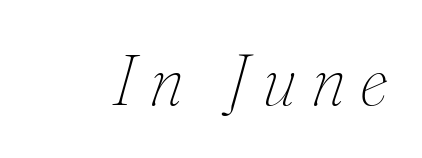
The image shows 72 px thin type, italic (leaning right); set unusually wide letter spacing (+0.2 em), not underlined; medium stroke contrast and a small x-height.
